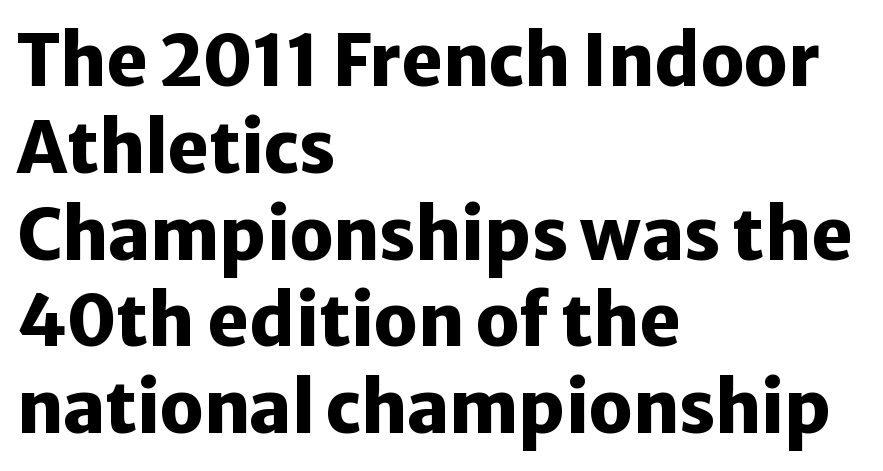
You could not count columns in this text — the font is proportionally spaced. The passage shown is emphatically bold. Descender tails drop into unmarked territory. Observe the absence of serifs on each vertical stroke in this sample. The lettering holds an erect, upright posture throughout. Observe the ordinary spacing: letters are neighbours, not strangers.
